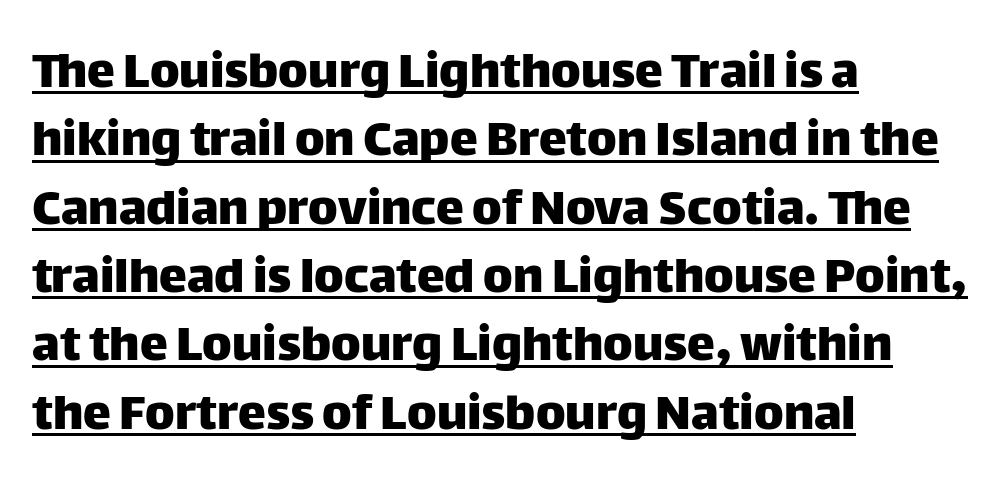
The image shows 56 px sans-serif type, upright; set left-aligned, line spacing 1.22x, normal letter spacing, underlined; low stroke contrast and a large x-height.
